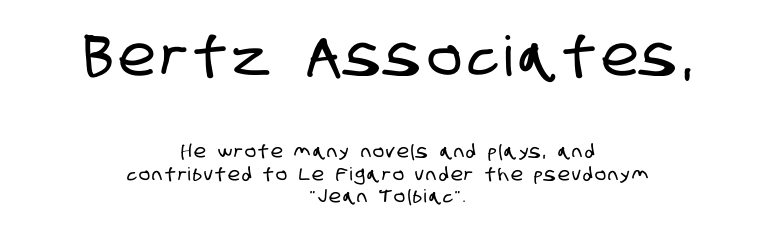
Q: Is the typeface a serif or a sans-serif typeface? A: Sans-serif.
Q: Is the text underlined? A: No.
Q: How is the paragraph aligned? A: Centered.
Q: Which block of text is set in a larger size, the first (top) or the second (bottom)? A: The first (top) one.
Q: Width (condensed, normal, or wide)? A: Condensed.
Q: Stroke contrast? A: Low.
Q: x-height? A: Large.
Q: Monospaced? A: No.
